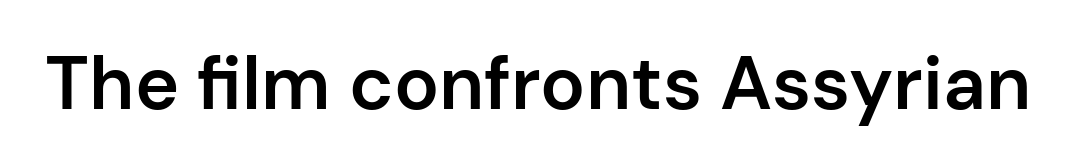
The image shows 75 px semibold sans-serif type, upright; set normal letter spacing, not underlined; low stroke contrast and a medium x-height.
